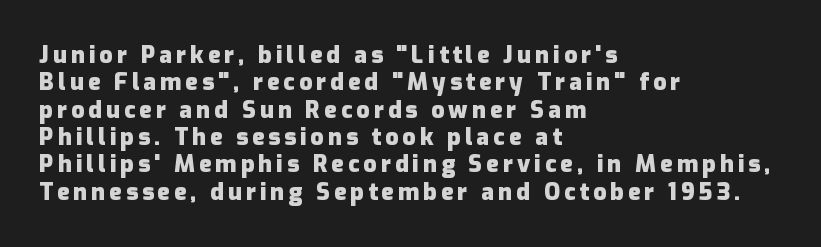
Students, this is bold: see how much ink each stroke carries. Characters remain perfectly vertical along every line. These lines are set flush left with a ragged right edge. Descenders hang freely into open space.
